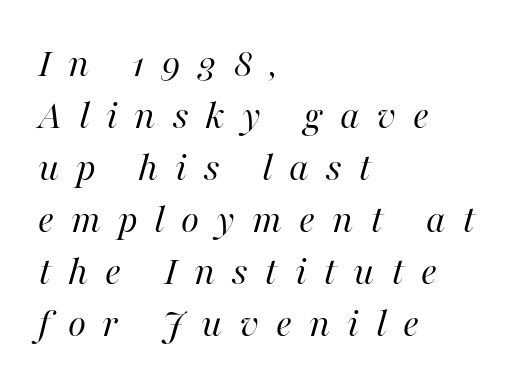
{"italic": "yes", "lean": "right", "slant_degrees": 16, "bold": "no", "weight": "regular", "width": "normal", "stroke_contrast": "high", "x_height": "medium", "monospaced": "no", "underline": "no", "align": "left", "line_spacing_ratio": 1.24, "letter_spacing": "wide", "letter_spacing_em": 0.4, "glyph_px": 42}
